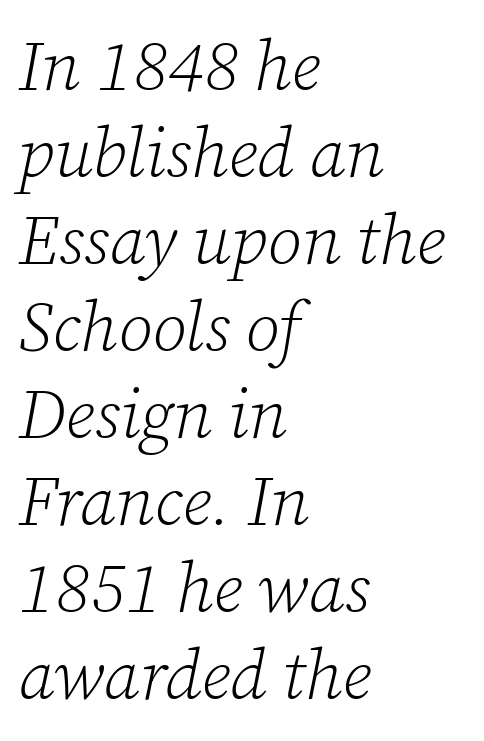
Q: Is the text bold? A: No.
Q: Is the text italic (slanted)? A: Yes, it leans right by about 12 degrees.
Q: Is the typeface a serif or a sans-serif typeface? A: Serif.
Q: Is the text underlined? A: No.
Q: How is the paragraph aligned? A: Left-aligned.
Q: Is the spacing between letters normal or unusually wide? A: Normal.
Q: Is the spacing between lines tight, normal or loose? A: Normal.
Q: Width (condensed, normal, or wide)? A: Normal.
Q: Stroke contrast? A: Low.
Q: x-height? A: Medium.
Q: Monospaced? A: No.
